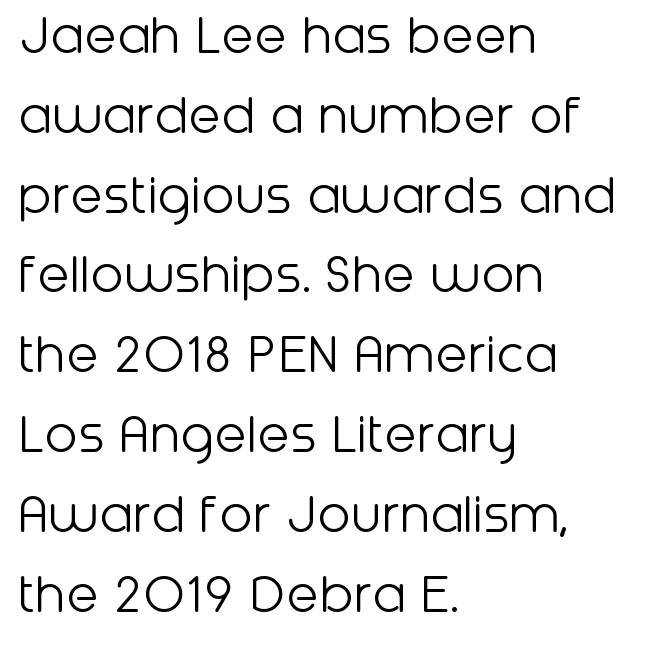
{"serif": "no", "italic": "no", "bold": "no", "weight": "light", "width": "normal", "stroke_contrast": "low", "x_height": "medium", "monospaced": "no", "underline": "no", "align": "left", "line_spacing": "normal", "line_spacing_ratio": 1.33, "letter_spacing": "normal", "letter_spacing_em": 0.0, "glyph_px": 60}
